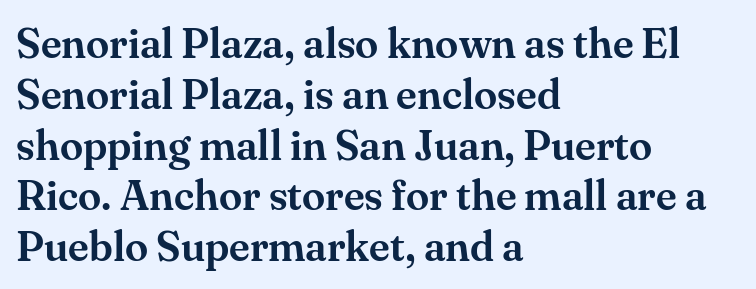
{"serif": "yes", "italic": "no", "width": "normal", "stroke_contrast": "medium", "x_height": "small", "monospaced": "no", "underline": "no", "align": "left", "line_spacing_ratio": 1.21, "letter_spacing": "normal", "letter_spacing_em": 0.0, "glyph_px": 42}
